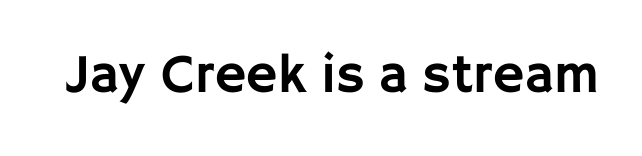
The image shows 55 px sans-serif type, upright; set normal letter spacing, not underlined; low stroke contrast and a large x-height.
